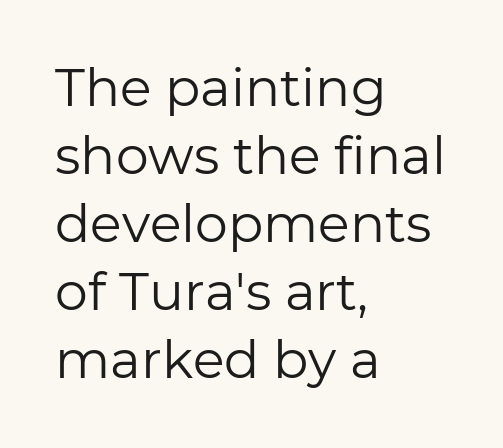
These lines stack with their left ends in a neat column. Students, note that the glyphs here touch the page at normal intervals. A bare baseline throughout the passage. Posture: straight, roman, zero tilt. The vertical gap from one line to the next is medium. The letters advance in unequal steps, a hallmark of proportional type.
